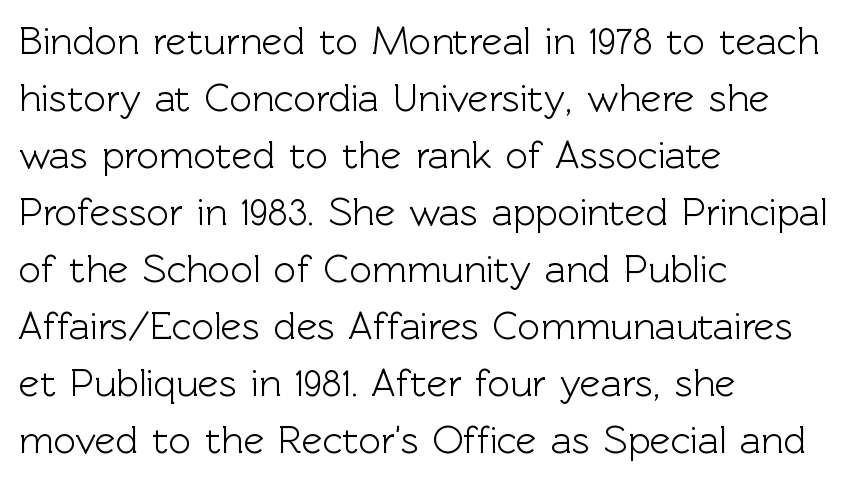
Q: Is the text italic (slanted)? A: No, it is upright.
Q: Is the typeface a serif or a sans-serif typeface? A: Sans-serif.
Q: Is the text underlined? A: No.
Q: How is the paragraph aligned? A: Left-aligned.
Q: Is the spacing between letters normal or unusually wide? A: Normal.
Q: Is the spacing between lines tight, normal or loose? A: Normal.
Q: Width (condensed, normal, or wide)? A: Normal.
Q: x-height? A: Medium.
Q: Monospaced? A: No.
